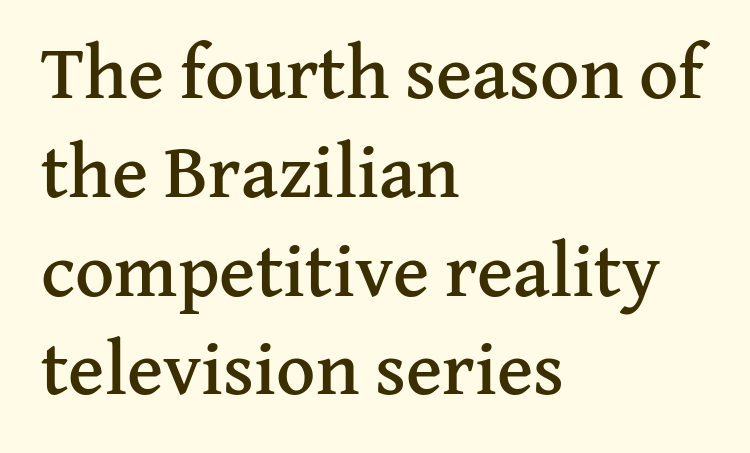
The passage shown stacks its lines at a standard gap. Character widths vary here, with narrow letters taking less room than wide ones. There is no visible air inserted between adjacent glyphs. In CSS terms this would be text-align: left. Only glyphs here, with clear space below each row.
